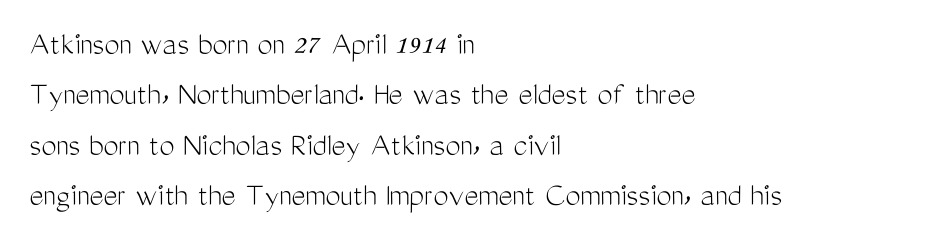
The image shows 34 px light, condensed sans-serif type, upright; set left-aligned, normal line spacing (1.48x), normal letter spacing, not underlined; medium stroke contrast and a medium x-height.
